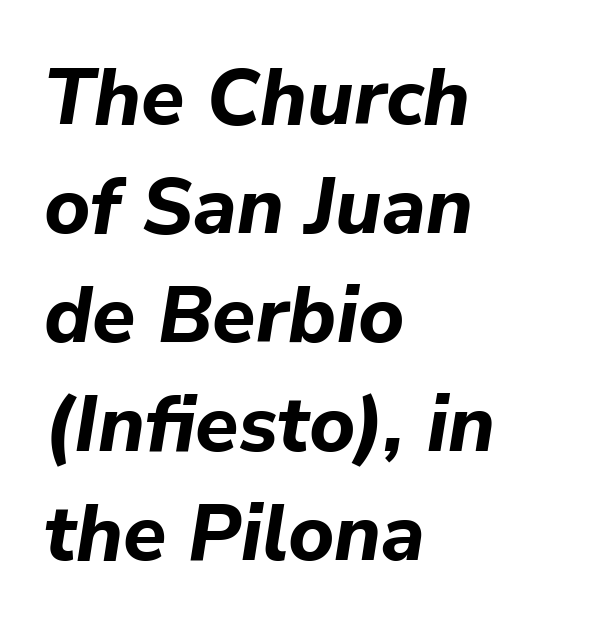
The image shows 79 px bold type, italic (leaning right); set left-aligned, normal line spacing (1.38x), normal letter spacing, not underlined; low stroke contrast and a medium x-height.
